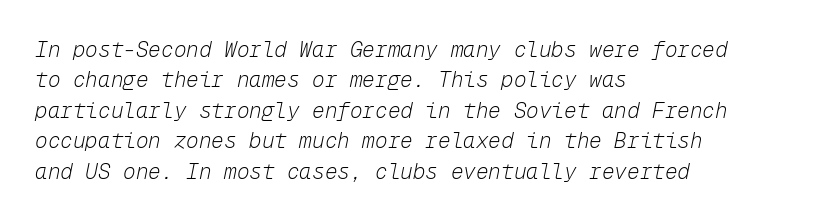
Q: Is the text bold? A: No.
Q: Is the text italic (slanted)? A: Yes, it leans right by about 12 degrees.
Q: Is the text underlined? A: No.
Q: How is the paragraph aligned? A: Left-aligned.
Q: Is the spacing between letters normal or unusually wide? A: Normal.
Q: Is the spacing between lines tight, normal or loose? A: Normal.
